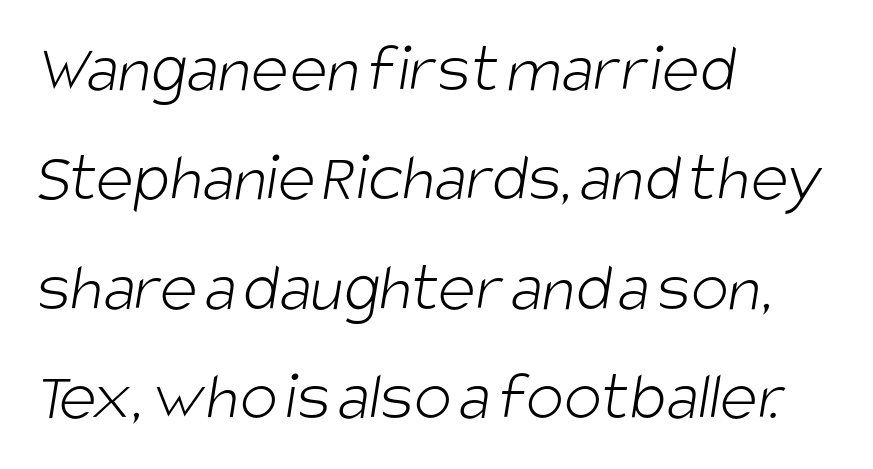
The image shows 71 px light, condensed sans-serif type; set left-aligned, normal line spacing (1.54x), normal letter spacing, not underlined; low stroke contrast and a large x-height.
